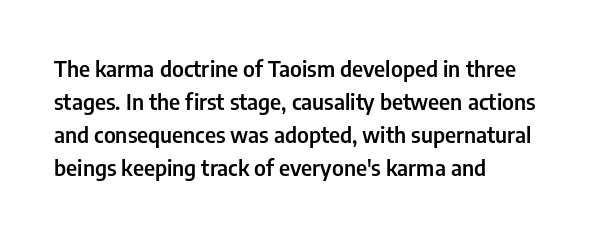
{"italic": "no", "bold": "semi", "underline": "no", "align": "left", "line_spacing": "normal", "line_spacing_ratio": 1.5, "letter_spacing": "normal", "letter_spacing_em": 0.0, "glyph_px": 22}
